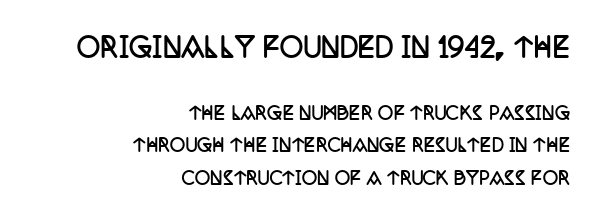
The image shows 26 px bold type, upright; set right-aligned, loose line spacing (1.9x), normal letter spacing, not underlined; the first (top) block is 1.53x larger.
